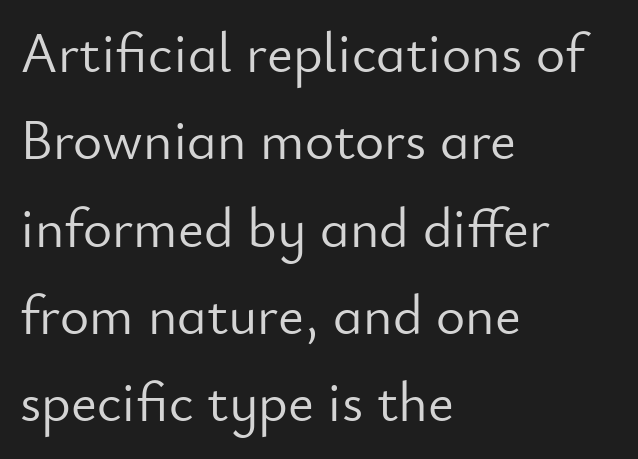
{"serif": "no", "italic": "no", "bold": "no", "weight": "light", "width": "normal", "stroke_contrast": "low", "x_height": "small", "monospaced": "no", "underline": "no", "align": "left", "line_spacing": "normal", "line_spacing_ratio": 1.56, "letter_spacing": "normal", "letter_spacing_em": 0.0, "glyph_px": 56}
